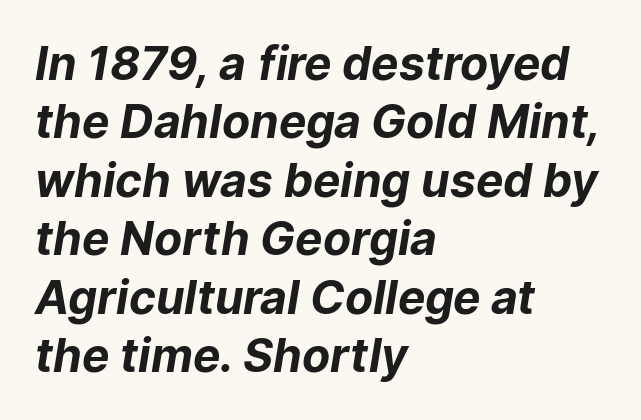
Every row of glyphs begins at an identical x-position on the left. Stroke thickness is high; the sample reads as a true bold. Nothing sits at the stroke ends, so this counts as sans-serif. Lines of text with bare space underneath. Each letter keeps its own natural width here, so spacing adapts to shape.
